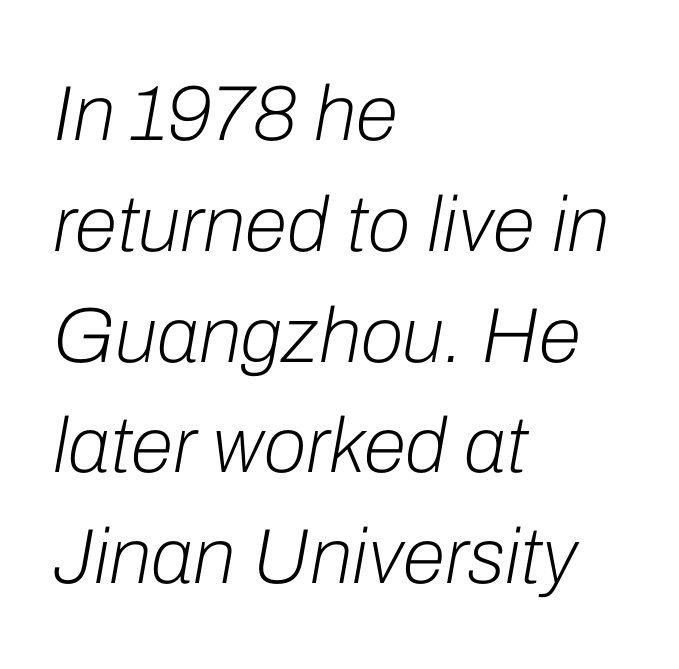
Stroke mass is kept to a normal reading level or below. The space directly below the letters is spotless. Caption: standard tracking, unaltered. The letters advance in unequal steps, a hallmark of proportional type.
